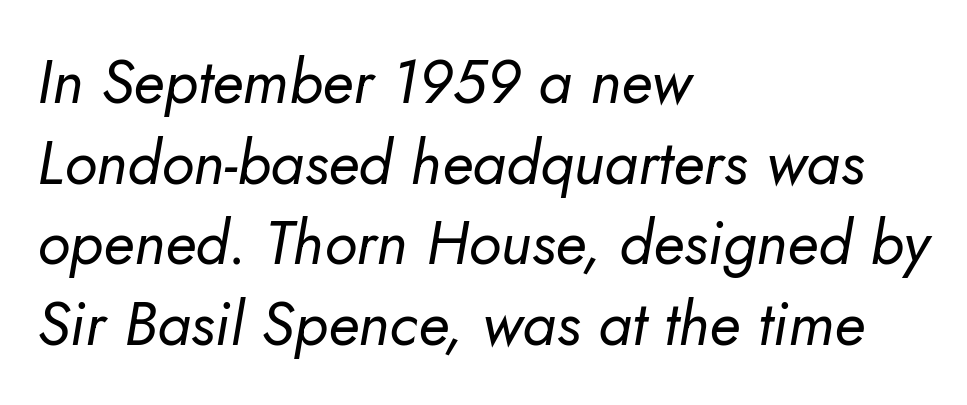
Which margin do the lines hug? The left one — the right edge is uneven. No extra tracking has been applied to these lines. What's the leading like? Ordinary, nothing unusual. Rule under the text: the space is simply empty. It's the slanting kind of type. Proportional: the letters do not fall into vertical columns.
